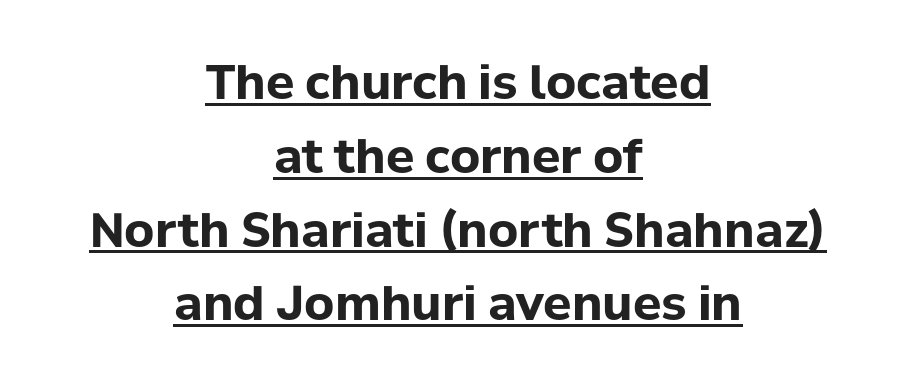
Q: Is the text bold? A: Yes.
Q: Is the text italic (slanted)? A: No, it is upright.
Q: Is the typeface a serif or a sans-serif typeface? A: Sans-serif.
Q: Is the text underlined? A: Yes.
Q: How is the paragraph aligned? A: Centered.
Q: Is the spacing between letters normal or unusually wide? A: Normal.
Q: Is the spacing between lines tight, normal or loose? A: Normal.
Q: Width (condensed, normal, or wide)? A: Normal.
Q: Stroke contrast? A: Low.
Q: x-height? A: Medium.
Q: Monospaced? A: No.
